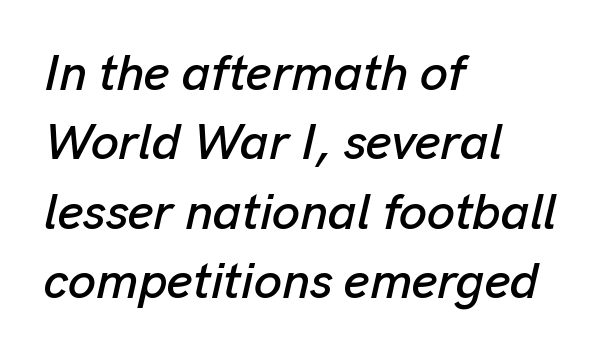
The gap between lines stays unmarked. Where is the straight margin? On the left. Whoever set this chose a conventional vertical rhythm. A typesetter would mark this as italic. The face used here is proportionally spaced, like ordinary book or web type.
